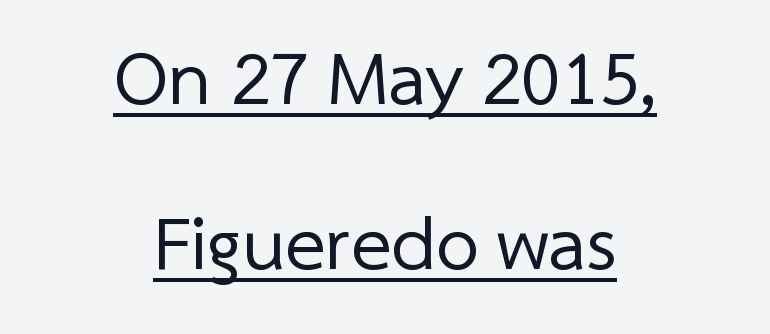
Proportional: the letters do not fall into vertical columns. The rendering shows plain stroke endings on the letterforms — a sans-serif design. Words appear dense and cohesive because spacing is normal. Underlined type.
